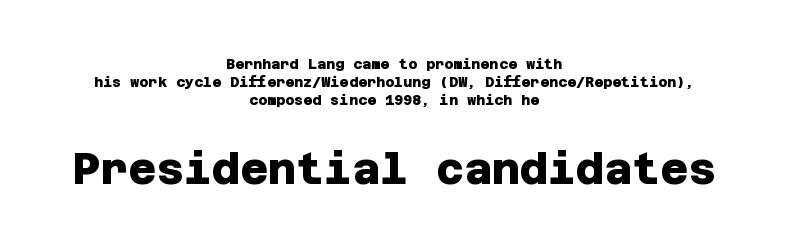
The image shows 43 px heavy sans-serif type; set centered, normal line spacing (1.27x), normal letter spacing, not underlined; the second (bottom) block is 3.07x larger; low stroke contrast and a large x-height.
